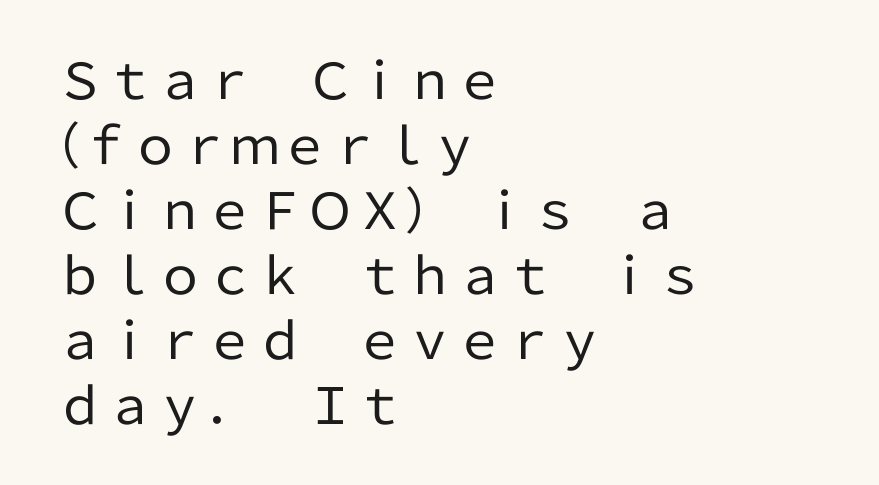
{"serif": "no", "italic": "no", "bold": "no", "weight": "regular", "width": "normal", "stroke_contrast": "low", "x_height": "medium", "monospaced": "no", "underline": "no", "align": "left", "line_spacing": "normal", "line_spacing_ratio": 1.3, "letter_spacing": "normal", "letter_spacing_em": 0.0, "glyph_px": 50}
